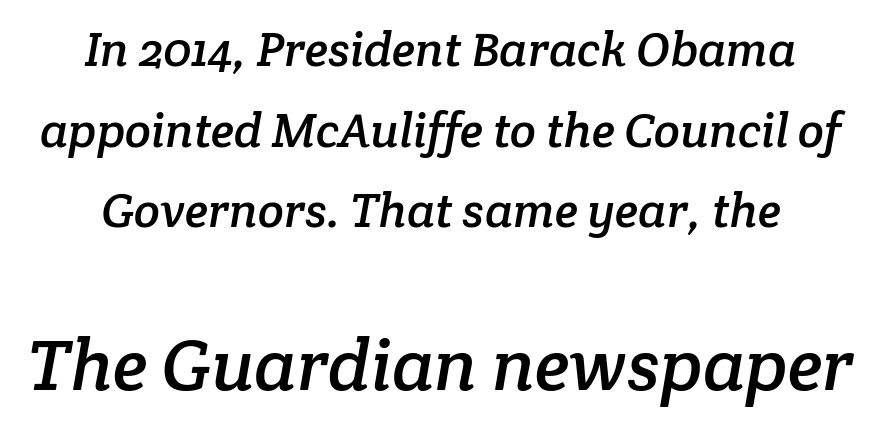
The lines are quadded center. Vertical spacing — default. The gap between lines stays unmarked. Nobody touched the tracking dial on this one. Is this a fixed-width face? No — the glyphs have proportional, varying widths. Typesetter's note — lower block bumped up in size, upper block left smaller.
